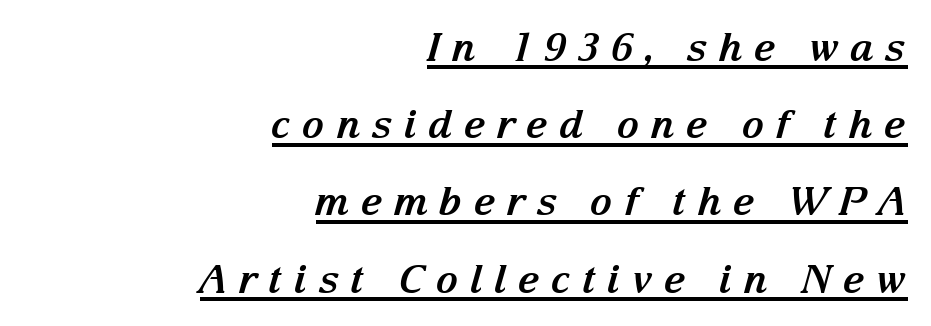
{"serif": "yes", "italic": "yes", "lean": "right", "slant_degrees": 15, "bold": "yes", "weight": "bold", "width": "normal", "stroke_contrast": "medium", "x_height": "medium", "monospaced": "no", "underline": "yes", "align": "right", "line_spacing": "loose", "line_spacing_ratio": 1.98, "letter_spacing": "wide", "letter_spacing_em": 0.28, "glyph_px": 39}
